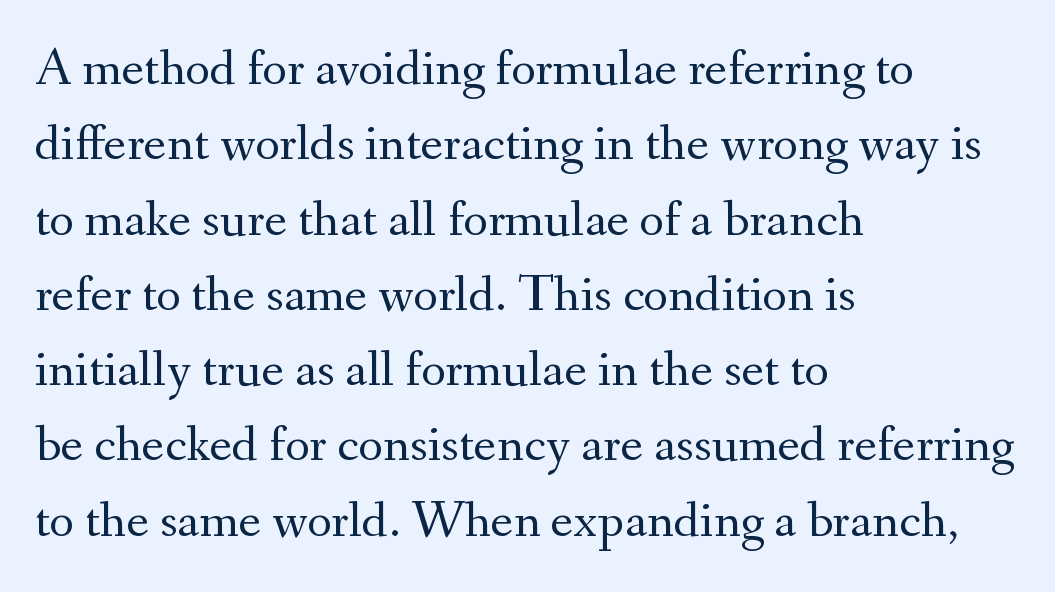
{"serif": "yes", "italic": "no", "bold": "no", "weight": "regular", "width": "normal", "stroke_contrast": "medium", "x_height": "small", "monospaced": "no", "underline": "no", "align": "left", "line_spacing": "normal", "line_spacing_ratio": 1.42, "letter_spacing": "normal", "letter_spacing_em": 0.0, "glyph_px": 53}
